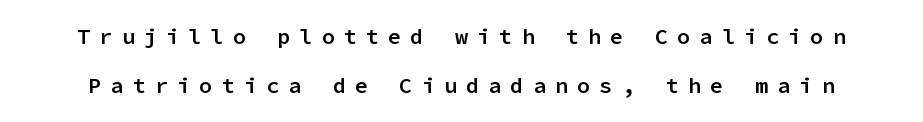
{"italic": "no", "bold": "semi", "underline": "no", "line_spacing": "loose", "line_spacing_ratio": 2.24, "letter_spacing": "wide", "letter_spacing_em": 0.41, "glyph_px": 22}
